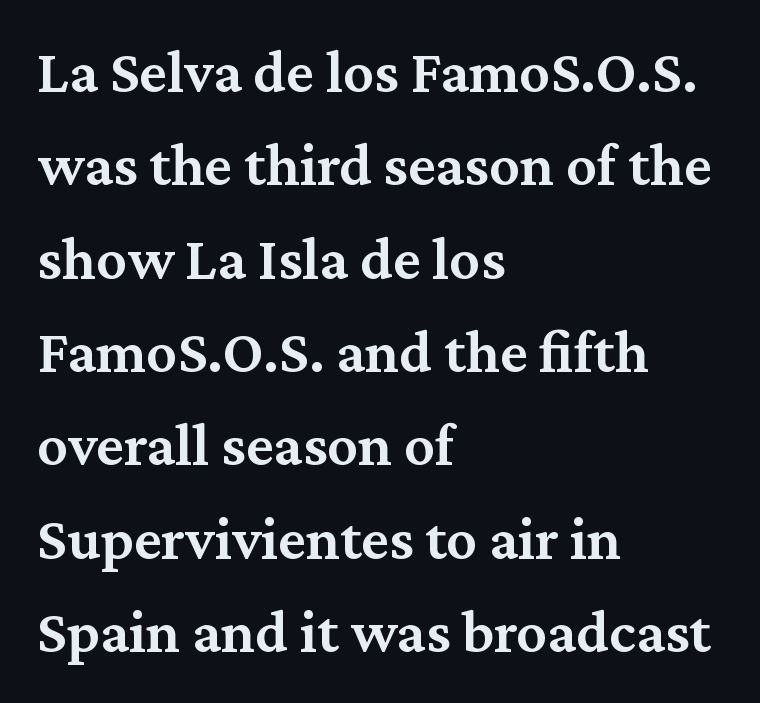
Unmarked baselines from the first word to the last. The tracking reads as untouched default to a designer's eye. Character widths vary here, with narrow letters taking less room than wide ones. A fair bit of extra ink — the face is semibold, not bold.
